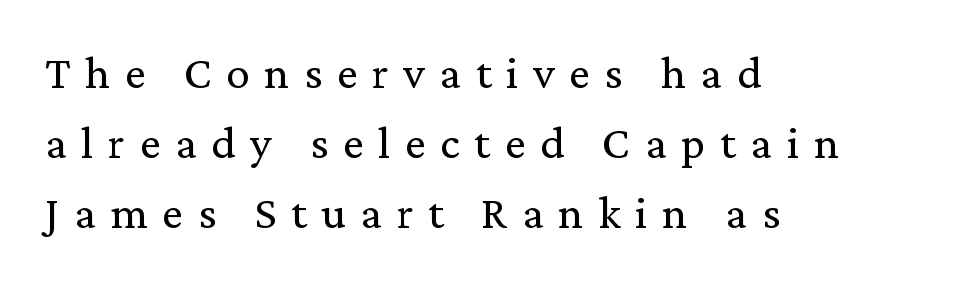
The font is comparable to plain body text, perhaps lighter. The rendering uses a moderate line-height, typical for paragraphs. This sample uses expanded letter spacing, leaving extra air between glyphs. Clear beneath every line of the passage. Horizontal alignment here is leftward, the default for most running prose. This is roman type, the default non-slanted kind.
